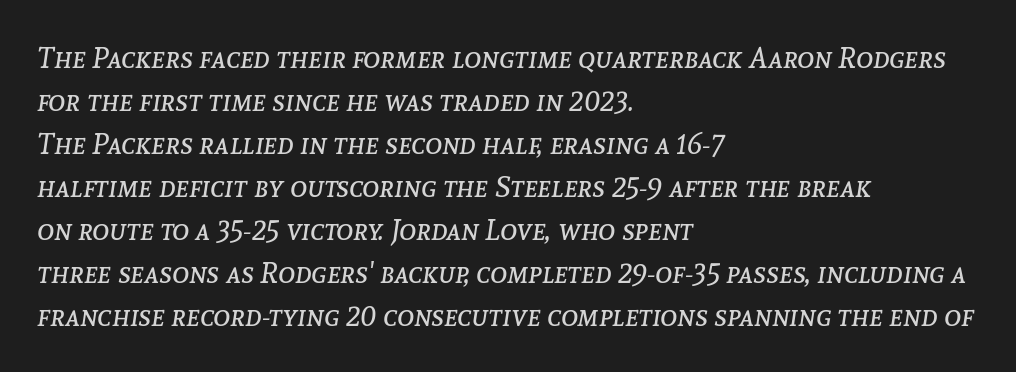
The image shows 29 px regular-weight type, italic (leaning right); set left-aligned, normal line spacing (1.48x), normal letter spacing, not underlined; low stroke contrast and a medium x-height.
